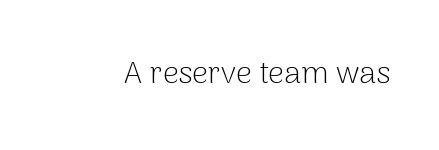
Q: Is the text bold? A: No.
Q: Is the text italic (slanted)? A: No, it is upright.
Q: Is the typeface a serif or a sans-serif typeface? A: Sans-serif.
Q: Is the text underlined? A: No.
Q: Is the spacing between letters normal or unusually wide? A: Normal.
Q: Width (condensed, normal, or wide)? A: Normal.
Q: Stroke contrast? A: Low.
Q: x-height? A: Medium.
Q: Monospaced? A: No.
